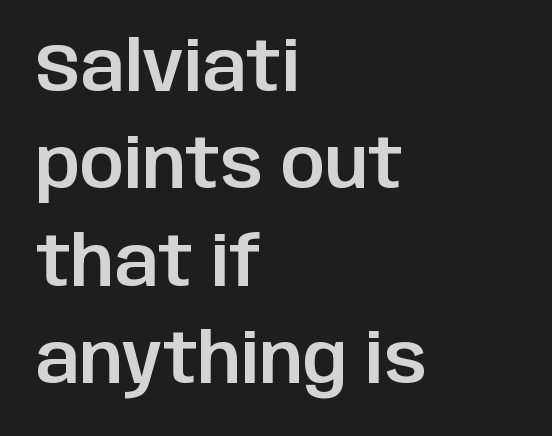
The image shows 69 px sans-serif type, upright; set left-aligned, normal line spacing (1.41x), normal letter spacing, not underlined; low stroke contrast and a large x-height.
